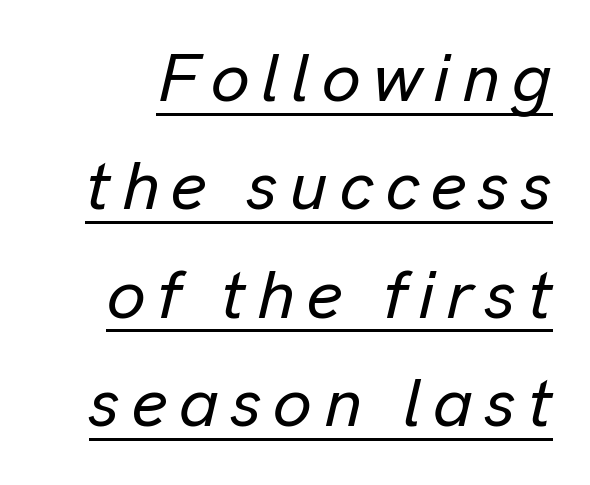
Q: Is the text italic (slanted)? A: Yes, it leans right by about 13 degrees.
Q: Is the text underlined? A: Yes.
Q: Is the spacing between lines tight, normal or loose? A: Normal.
Q: Width (condensed, normal, or wide)? A: Normal.
Q: Stroke contrast? A: Low.
Q: x-height? A: Medium.
Q: Monospaced? A: No.
